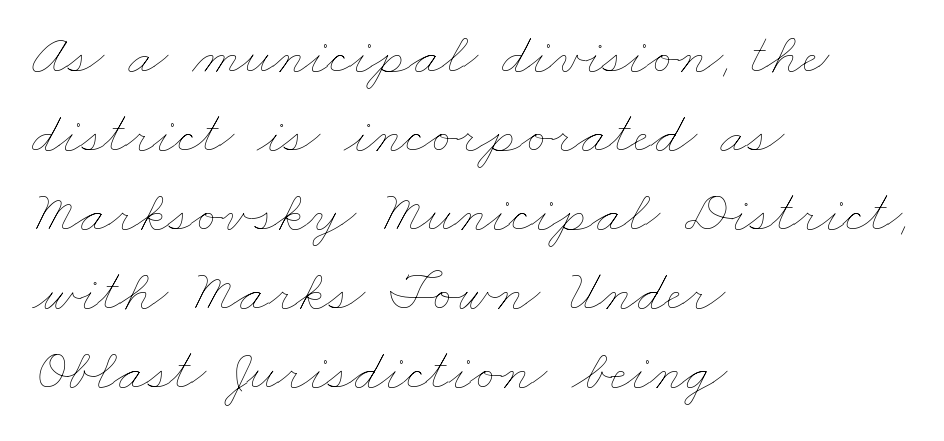
This sample has the flowing, uneven cadence of proportional lettering. The passage shown is not underscored anywhere. Compared with typical body copy, the letter spacing here is the same. If you measured baseline to baseline, you'd find a middling distance. Casual observation: everything's shoved over to the left. No chunkiness to these letters — they're not bold.
